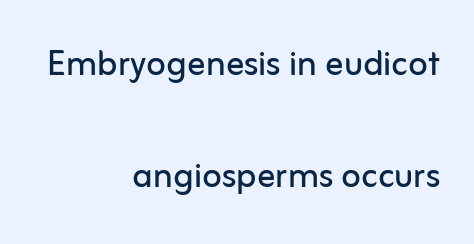
Q: Is the text bold? A: No.
Q: Is the text italic (slanted)? A: No, it is upright.
Q: Is the typeface a serif or a sans-serif typeface? A: Sans-serif.
Q: Is the text underlined? A: No.
Q: How is the paragraph aligned? A: Right-aligned.
Q: Is the spacing between letters normal or unusually wide? A: Normal.
Q: Is the spacing between lines tight, normal or loose? A: Loose.
Q: Width (condensed, normal, or wide)? A: Normal.
Q: Stroke contrast? A: Low.
Q: x-height? A: Medium.
Q: Monospaced? A: No.
